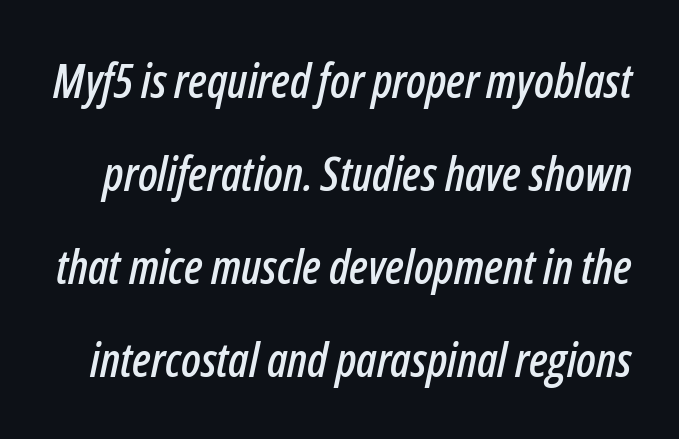
The image shows 47 px condensed type, italic (leaning right); set loose line spacing (1.98x), normal letter spacing, not underlined; low stroke contrast and a medium x-height.
